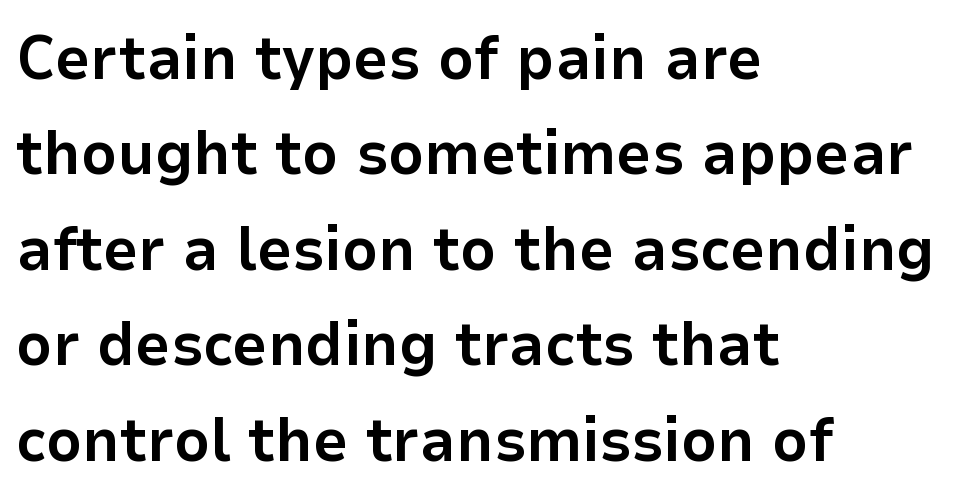
The image shows 62 px bold sans-serif type, upright; set left-aligned, normal line spacing (1.54x), normal letter spacing, not underlined; low stroke contrast and a medium x-height.
